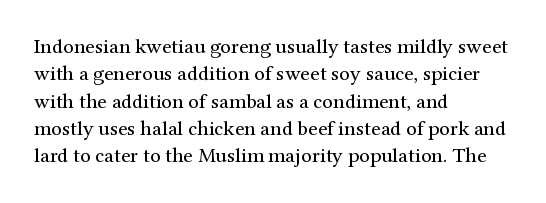
Reading down the block, your eye returns to a fixed left position each line. The weight tops out at a normal text grade. Interline gaps are of average width in this sample. The letters sit at their default tracking, neither squeezed nor spread.
